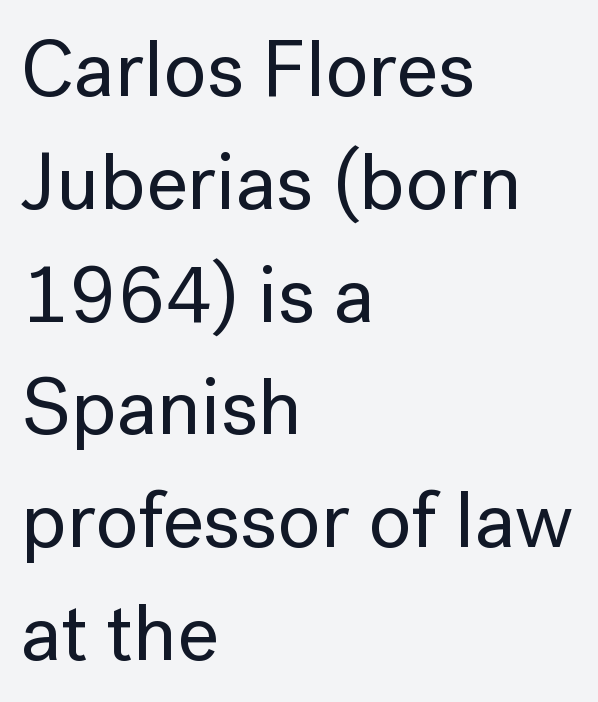
The lines are quadded left. Students, observe: this is what conventionally led text looks like. The letters stand upright; this is a roman face. Varying glyph widths throughout — classic text-font behaviour.
